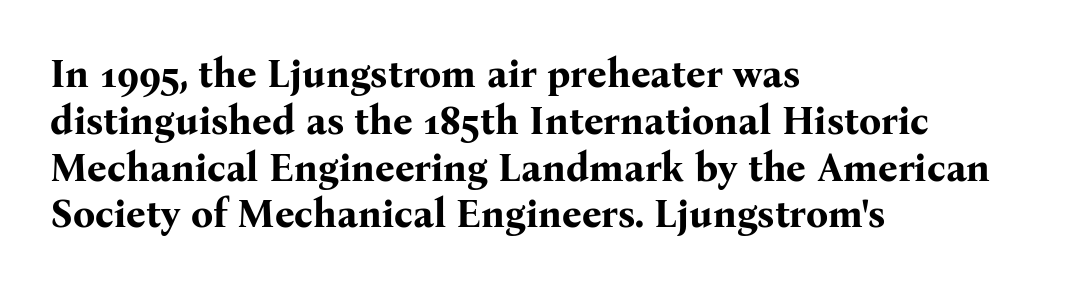
{"serif": "yes", "italic": "no", "bold": "yes", "weight": "bold", "width": "normal", "stroke_contrast": "medium", "x_height": "medium", "monospaced": "no", "underline": "no", "align": "left", "line_spacing_ratio": 1.2, "letter_spacing": "normal", "letter_spacing_em": 0.0, "glyph_px": 39}
